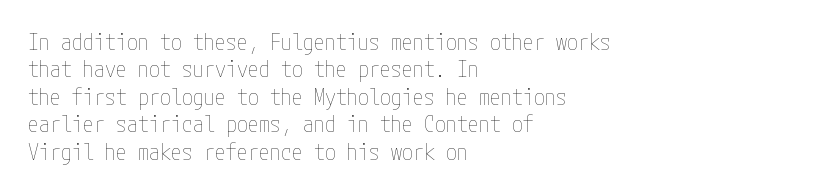
The image shows 22 px text type, upright; set left-aligned, normal line spacing (1.25x), normal letter spacing, not underlined.
